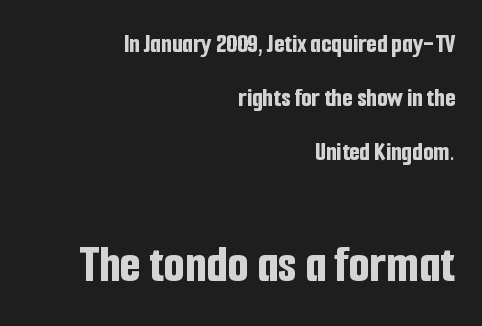
Q: Is the text bold? A: Yes.
Q: Is the text italic (slanted)? A: No, it is upright.
Q: Is the typeface a serif or a sans-serif typeface? A: Sans-serif.
Q: Is the text underlined? A: No.
Q: How is the paragraph aligned? A: Right-aligned.
Q: Is the spacing between letters normal or unusually wide? A: Normal.
Q: Is the spacing between lines tight, normal or loose? A: Loose.
Q: Which block of text is set in a larger size, the first (top) or the second (bottom)? A: The second (bottom) one.
Q: Width (condensed, normal, or wide)? A: Condensed.
Q: Stroke contrast? A: Low.
Q: x-height? A: Medium.
Q: Monospaced? A: No.
